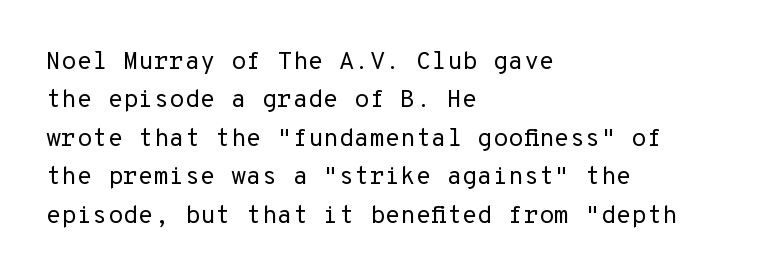
{"italic": "no", "bold": "no", "underline": "no", "align": "left", "line_spacing": "normal", "line_spacing_ratio": 1.54, "letter_spacing": "normal", "letter_spacing_em": 0.0, "glyph_px": 25}
